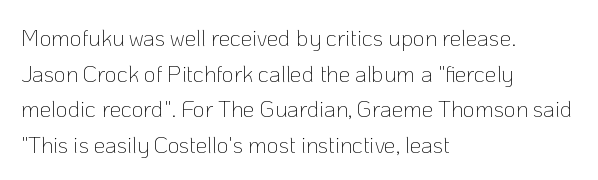
{"italic": "no", "bold": "no", "underline": "no", "align": "left", "line_spacing": "normal", "line_spacing_ratio": 1.55, "letter_spacing": "normal", "letter_spacing_em": 0.0, "glyph_px": 23}
